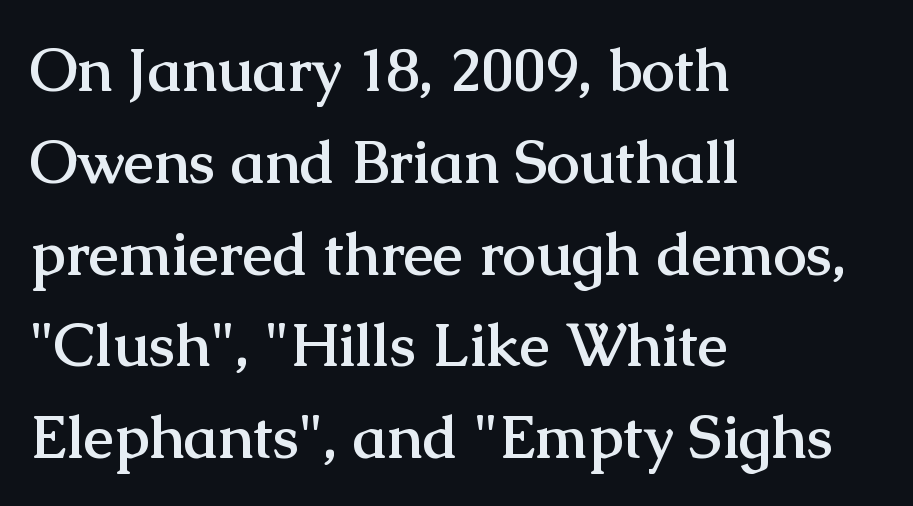
The image shows 60 px semibold serif type, upright; set left-aligned, normal line spacing (1.53x), normal letter spacing, not underlined; medium stroke contrast and a medium x-height.
